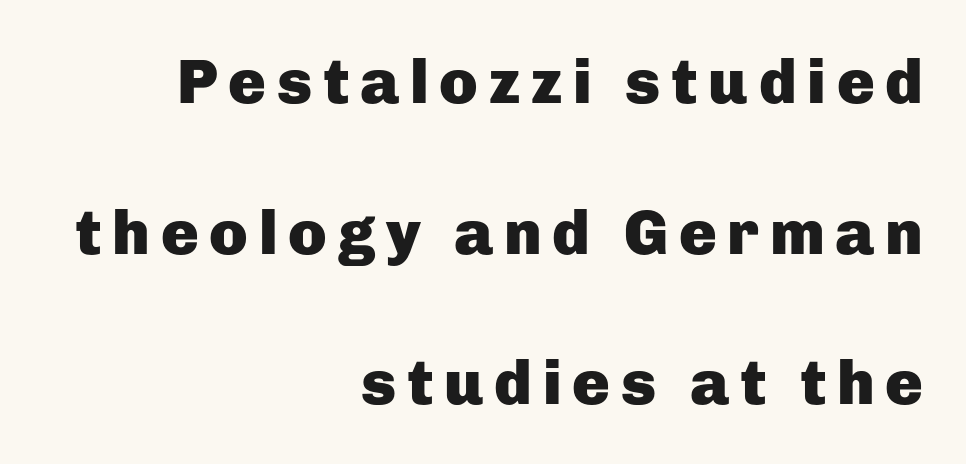
{"serif": "no", "italic": "no", "bold": "yes", "weight": "heavy", "width": "normal", "stroke_contrast": "low", "x_height": "medium", "monospaced": "no", "underline": "no", "align": "right", "line_spacing": "loose", "line_spacing_ratio": 2.39, "glyph_px": 63}
